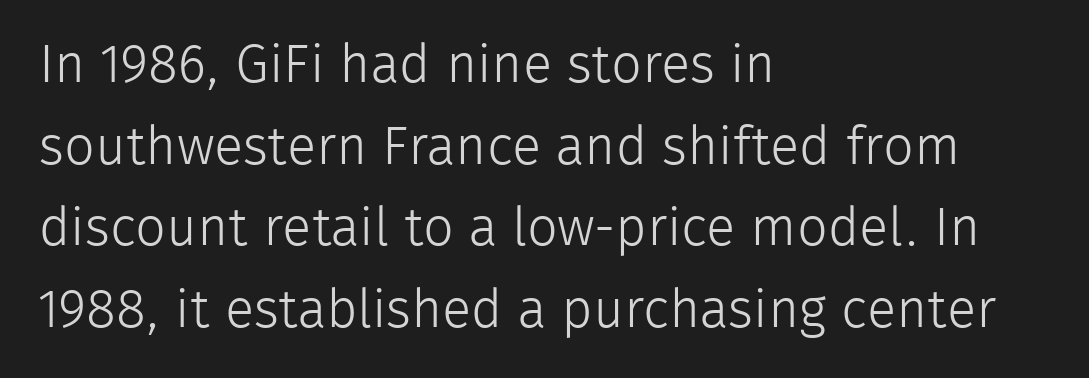
The image shows 54 px light sans-serif type, upright; set left-aligned, normal line spacing (1.51x), normal letter spacing, not underlined; low stroke contrast and a medium x-height.
